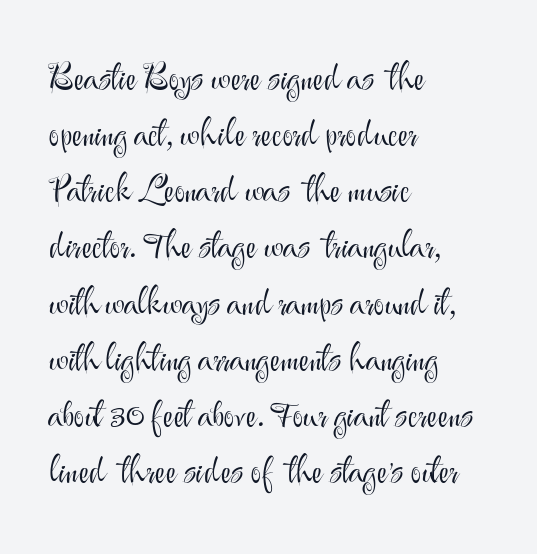
Q: Is the text bold? A: No.
Q: Is the typeface a serif or a sans-serif typeface? A: Sans-serif.
Q: Is the text underlined? A: No.
Q: How is the paragraph aligned? A: Left-aligned.
Q: Is the spacing between letters normal or unusually wide? A: Normal.
Q: Is the spacing between lines tight, normal or loose? A: Normal.
Q: Width (condensed, normal, or wide)? A: Normal.
Q: Stroke contrast? A: Medium.
Q: x-height? A: Small.
Q: Monospaced? A: No.
